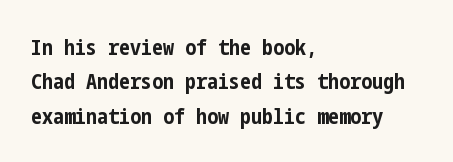
Upright lettering throughout. Just letters on the line, the space beneath them empty. The vertical gap from one line to the next is medium. Strong, thick strokes mark this as bold type. Short and long lines alike share a common starting point at left.
